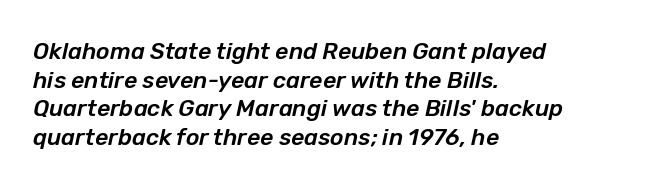
Q: Is the text italic (slanted)? A: Yes, it leans right by about 12 degrees.
Q: Is the text underlined? A: No.
Q: How is the paragraph aligned? A: Left-aligned.
Q: Is the spacing between letters normal or unusually wide? A: Normal.
Q: Is the spacing between lines tight, normal or loose? A: Normal.
